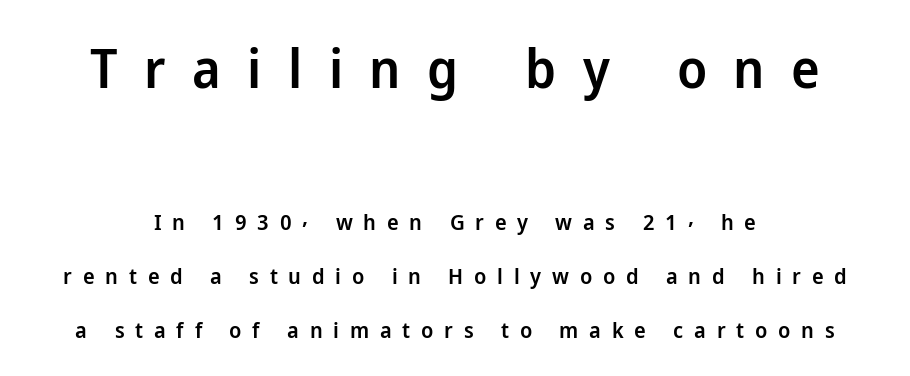
Q: Is the text bold? A: Semi-bold.
Q: Is the text italic (slanted)? A: No, it is upright.
Q: Is the typeface a serif or a sans-serif typeface? A: Sans-serif.
Q: Is the text underlined? A: No.
Q: How is the paragraph aligned? A: Centered.
Q: Is the spacing between letters normal or unusually wide? A: Unusually wide.
Q: Is the spacing between lines tight, normal or loose? A: Loose.
Q: Which block of text is set in a larger size, the first (top) or the second (bottom)? A: The first (top) one.
Q: Width (condensed, normal, or wide)? A: Normal.
Q: Stroke contrast? A: Low.
Q: x-height? A: Medium.
Q: Monospaced? A: No.
